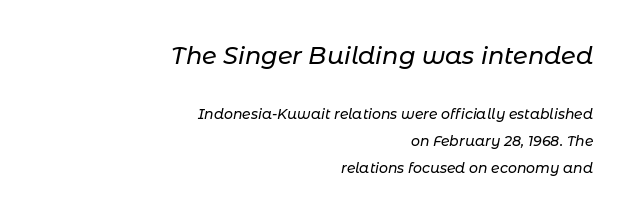
Q: Is the text italic (slanted)? A: Yes, it leans right by about 11 degrees.
Q: Is the text underlined? A: No.
Q: How is the paragraph aligned? A: Right-aligned.
Q: Is the spacing between letters normal or unusually wide? A: Normal.
Q: Is the spacing between lines tight, normal or loose? A: Loose.
Q: Which block of text is set in a larger size, the first (top) or the second (bottom)? A: The first (top) one.
